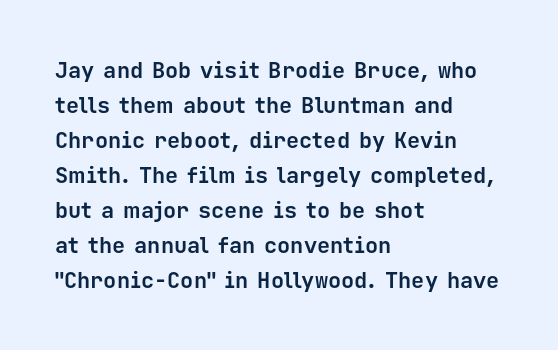
Horizontal bands of white between lines are of average thickness. The rendering keeps characters at their native spacing. Line beginnings align vertically; line endings do not. The font is running at its bold setting. No italicization has been applied; the sample stays upright.
